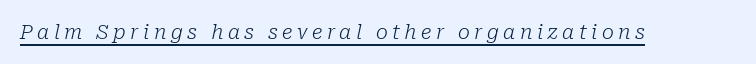
The image shows 20 px text type, italic (leaning right); set unusually wide letter spacing (+0.22 em), underlined.
